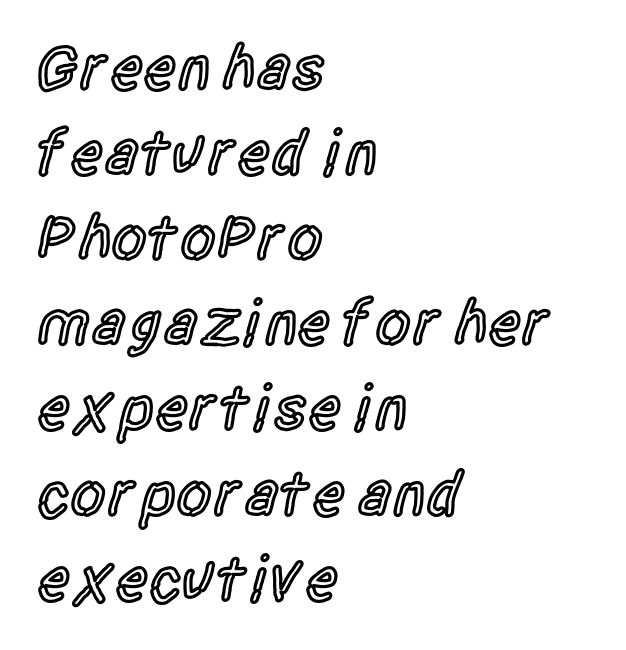
Q: Is the text bold? A: Semi-bold.
Q: Is the text italic (slanted)? A: Yes.
Q: Is the typeface a serif or a sans-serif typeface? A: Sans-serif.
Q: Is the text underlined? A: No.
Q: How is the paragraph aligned? A: Left-aligned.
Q: Is the spacing between letters normal or unusually wide? A: Normal.
Q: Is the spacing between lines tight, normal or loose? A: Normal.
Q: Width (condensed, normal, or wide)? A: Condensed.
Q: x-height? A: Large.
Q: Monospaced? A: No.
